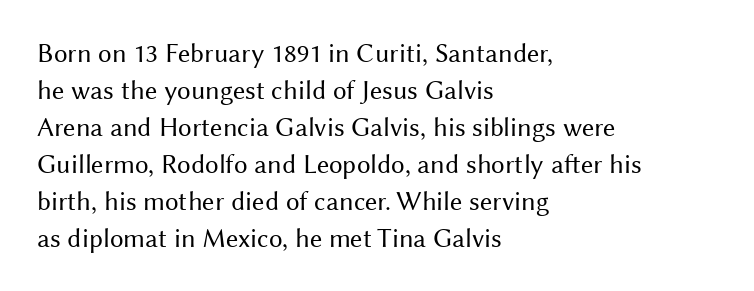
Q: Is the text bold? A: No.
Q: Is the text italic (slanted)? A: No, it is upright.
Q: Is the text underlined? A: No.
Q: How is the paragraph aligned? A: Left-aligned.
Q: Is the spacing between letters normal or unusually wide? A: Normal.
Q: Is the spacing between lines tight, normal or loose? A: Normal.
